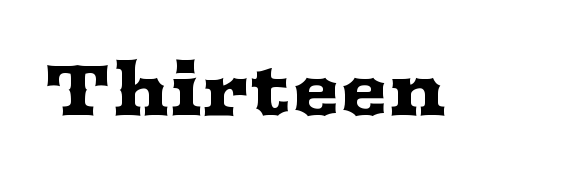
Q: Is the text italic (slanted)? A: No, it is upright.
Q: Is the typeface a serif or a sans-serif typeface? A: Serif.
Q: Is the text underlined? A: No.
Q: Is the spacing between letters normal or unusually wide? A: Normal.
Q: Width (condensed, normal, or wide)? A: Wide.
Q: Stroke contrast? A: Medium.
Q: x-height? A: Medium.
Q: Monospaced? A: No.
